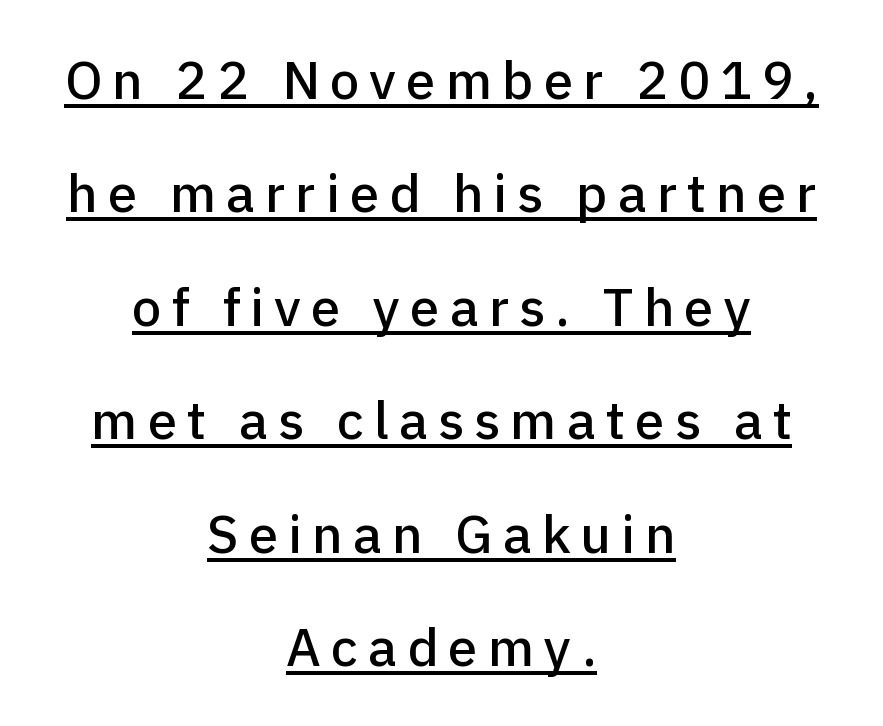
The image shows 53 px sans-serif type, upright; set centered, loose line spacing (2.14x), underlined; low stroke contrast and a medium x-height.
